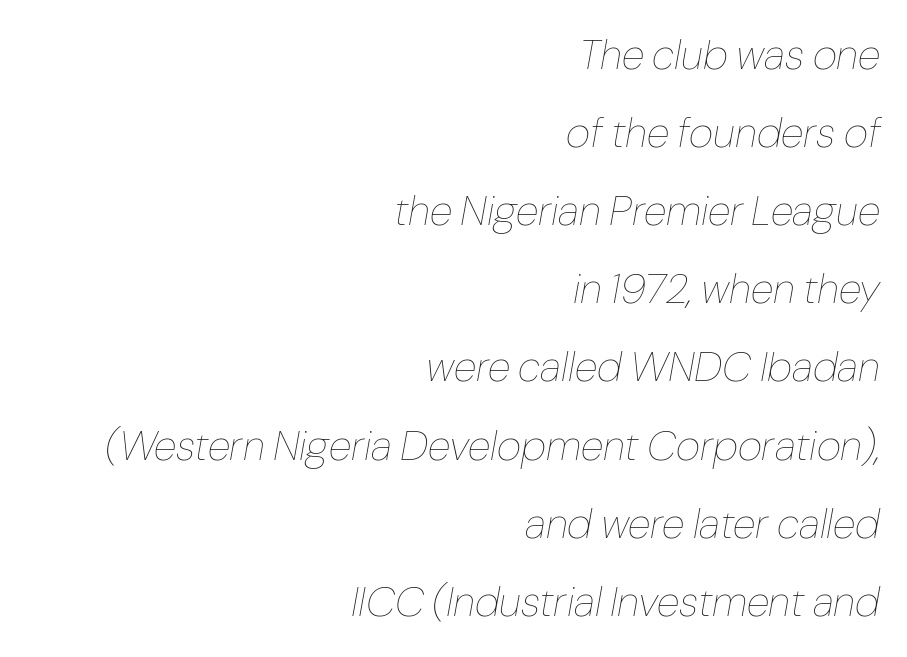
{"italic": "yes", "lean": "right", "slant_degrees": 10, "bold": "no", "weight": "thin", "width": "normal", "stroke_contrast": "low", "x_height": "medium", "monospaced": "no", "underline": "no", "align": "right", "line_spacing_ratio": 1.86, "letter_spacing": "normal", "letter_spacing_em": 0.0, "glyph_px": 42}
